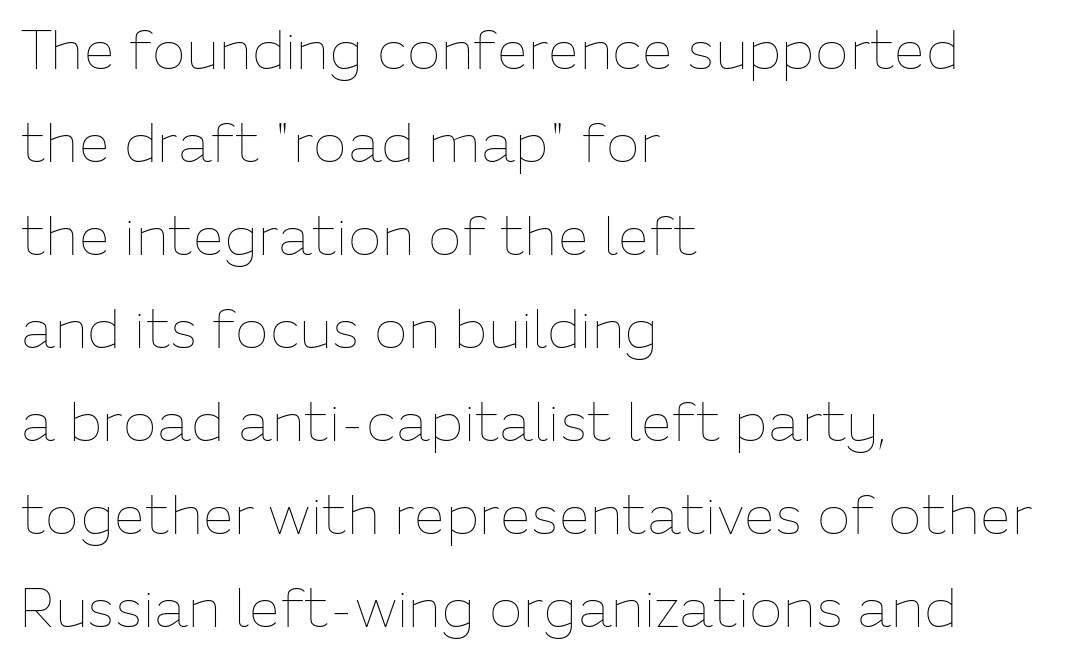
Q: Is the text bold? A: No.
Q: Is the text italic (slanted)? A: No, it is upright.
Q: Is the text underlined? A: No.
Q: How is the paragraph aligned? A: Left-aligned.
Q: Is the spacing between letters normal or unusually wide? A: Normal.
Q: Is the spacing between lines tight, normal or loose? A: Normal.
Q: Width (condensed, normal, or wide)? A: Normal.
Q: Stroke contrast? A: Low.
Q: x-height? A: Medium.
Q: Monospaced? A: No.
